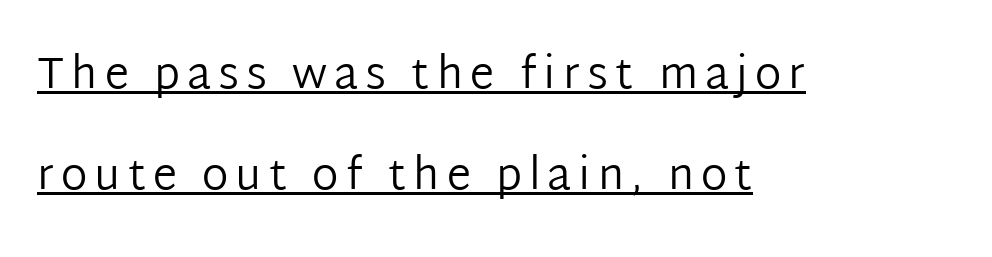
{"serif": "no", "italic": "no", "bold": "no", "weight": "regular", "width": "normal", "stroke_contrast": "low", "x_height": "medium", "monospaced": "no", "underline": "yes", "align": "left", "line_spacing": "loose", "line_spacing_ratio": 2.3, "glyph_px": 44}
